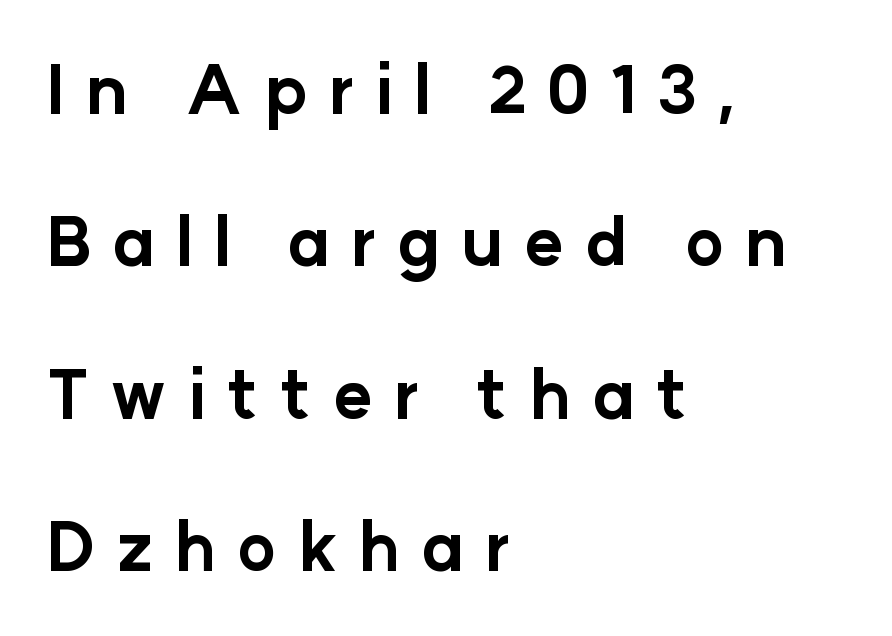
Q: Is the text bold? A: Yes.
Q: Is the text italic (slanted)? A: No, it is upright.
Q: Is the typeface a serif or a sans-serif typeface? A: Sans-serif.
Q: Is the text underlined? A: No.
Q: How is the paragraph aligned? A: Left-aligned.
Q: Is the spacing between letters normal or unusually wide? A: Unusually wide.
Q: Is the spacing between lines tight, normal or loose? A: Loose.
Q: Width (condensed, normal, or wide)? A: Normal.
Q: Stroke contrast? A: Low.
Q: x-height? A: Medium.
Q: Monospaced? A: No.
